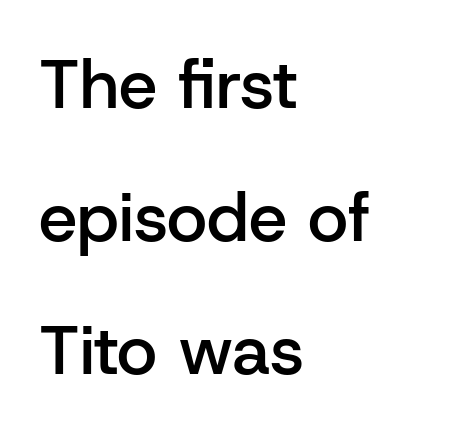
Slightly chunky letters — semibold, I'd say, not full bold. Airy leading. Look at the bottom of the vertical strokes: they stop flat, with no serifs. All the whitespace from short lines collects on the right.
